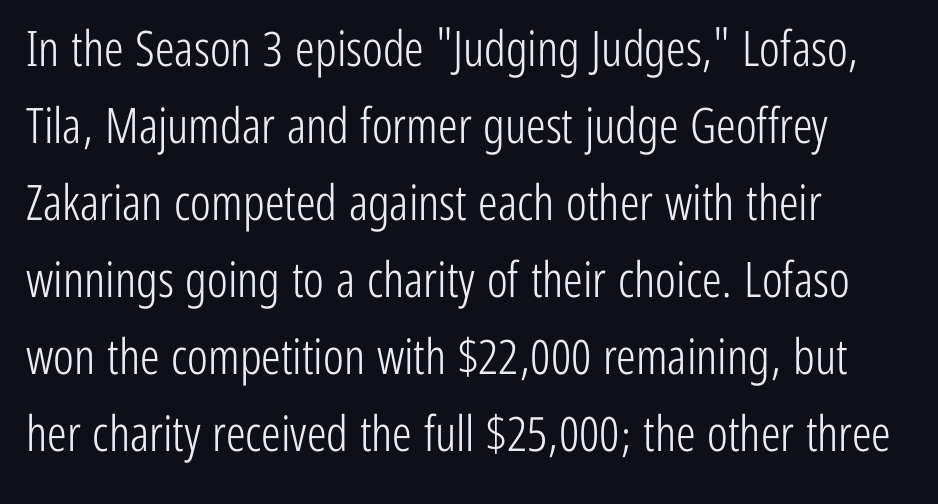
The image shows 49 px light, condensed sans-serif type, upright; set left-aligned, normal line spacing (1.57x), normal letter spacing, not underlined; low stroke contrast and a medium x-height.
